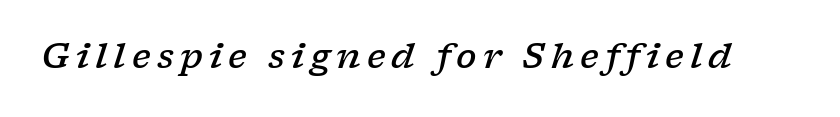
Q: Is the text bold? A: Semi-bold.
Q: Is the text italic (slanted)? A: Yes, it leans right by about 17 degrees.
Q: Is the typeface a serif or a sans-serif typeface? A: Serif.
Q: Is the text underlined? A: No.
Q: Width (condensed, normal, or wide)? A: Wide.
Q: Stroke contrast? A: Low.
Q: x-height? A: Medium.
Q: Monospaced? A: No.
